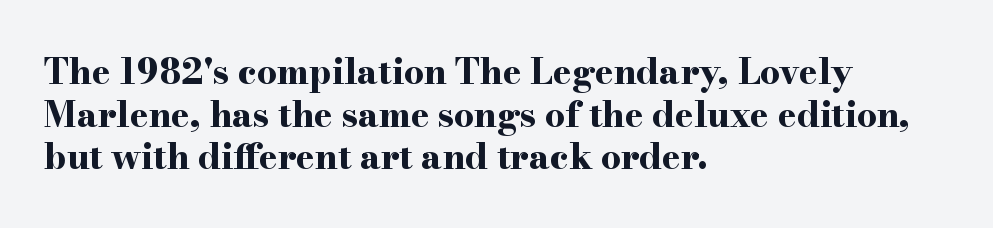
Q: Is the text bold? A: Yes.
Q: Is the text italic (slanted)? A: No, it is upright.
Q: Is the typeface a serif or a sans-serif typeface? A: Serif.
Q: Is the text underlined? A: No.
Q: How is the paragraph aligned? A: Left-aligned.
Q: Is the spacing between letters normal or unusually wide? A: Normal.
Q: Width (condensed, normal, or wide)? A: Wide.
Q: Stroke contrast? A: High.
Q: x-height? A: Small.
Q: Monospaced? A: No.
